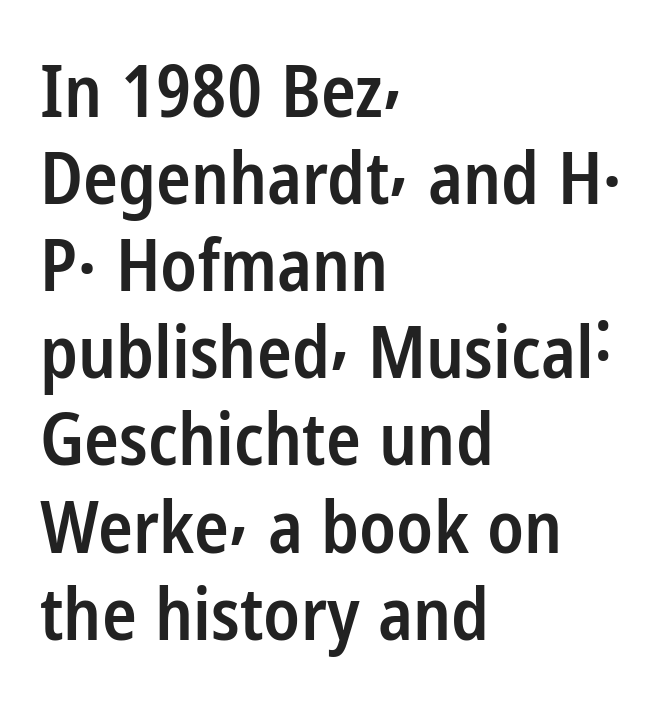
Notice the strokes are somewhat thickened but not fully heavy: this is a semibold. The foot of each line stays bare and open. Italic: no, the glyphs are upright roman. Nothing unusual about the tracking: characters are spaced as the font intends.
